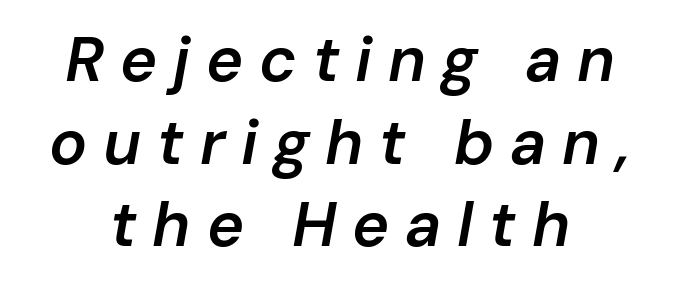
Slanted lettering throughout. A centered setting, common on invitations and titles, is used for this passage. Character widths vary here, with narrow letters taking less room than wide ones. A typesetter would call this heavily tracked-out type.
